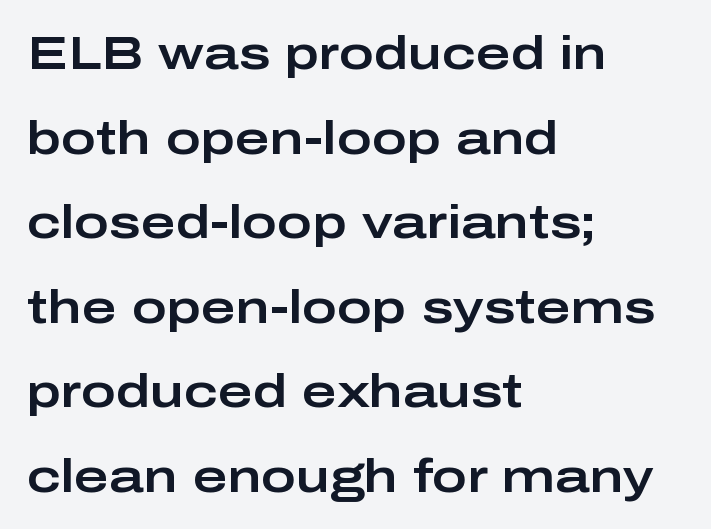
The lettering holds an erect, upright posture throughout. Underline: absent. This rendering uses left alignment, leaving the right contour irregular. Words appear dense and cohesive because spacing is normal. In terms of letterform style, serifs are entirely absent.
